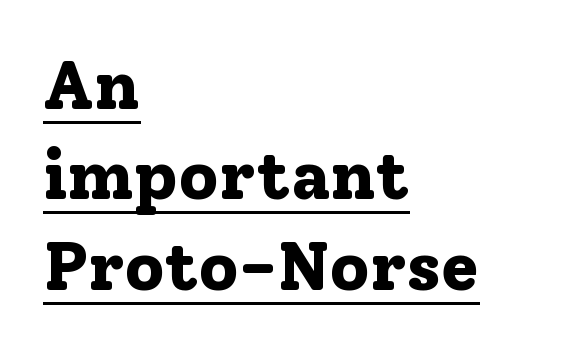
{"serif": "yes", "italic": "no", "bold": "yes", "weight": "bold", "width": "normal", "stroke_contrast": "low", "x_height": "medium", "monospaced": "no", "underline": "yes", "align": "left", "line_spacing": "normal", "line_spacing_ratio": 1.31, "letter_spacing": "normal", "letter_spacing_em": 0.0, "glyph_px": 69}
